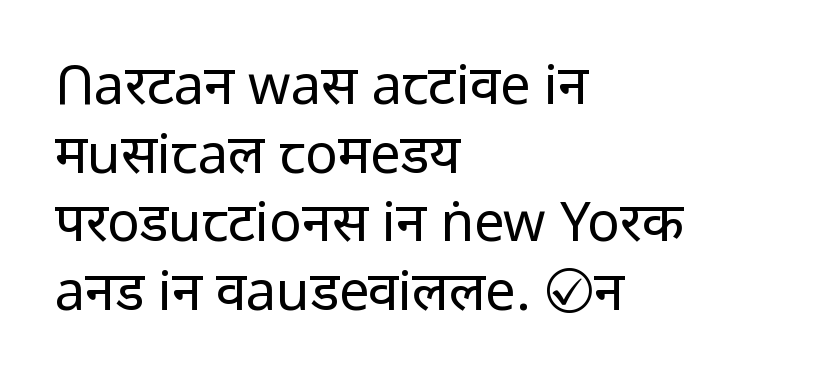
Heaviness? Minimal to ordinary, like unemphasized prose. Designer's note — italics off, roman on. Normally led — the rows are evenly, conventionally spaced. If you drew a ruler down the left edge, every line would touch it.
